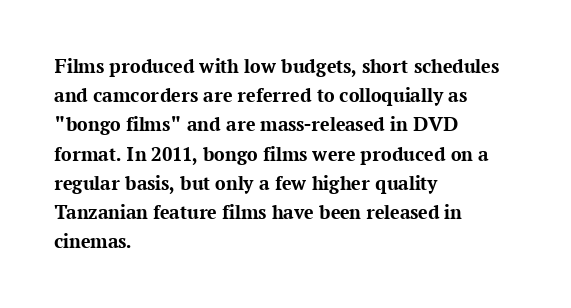
The image shows 21 px bold type, upright; set left-aligned, normal line spacing (1.39x), normal letter spacing, not underlined.
